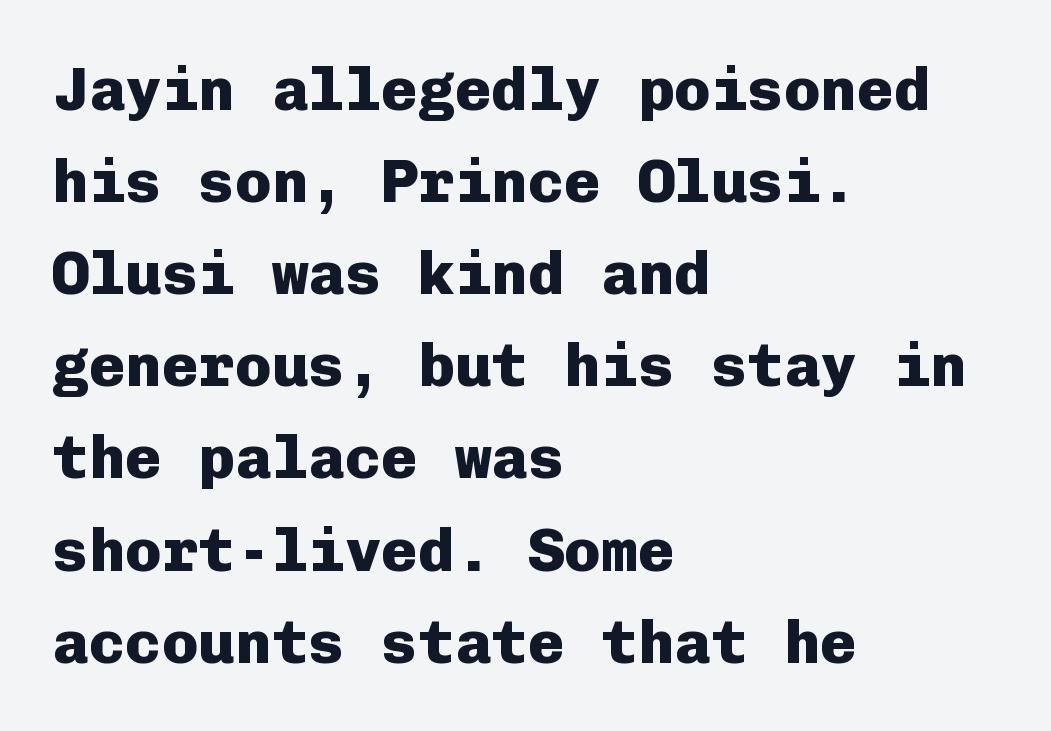
The image shows 61 px heavy sans-serif type, upright, monospaced; set left-aligned, normal line spacing (1.51x), normal letter spacing, not underlined; low stroke contrast and a medium x-height.
